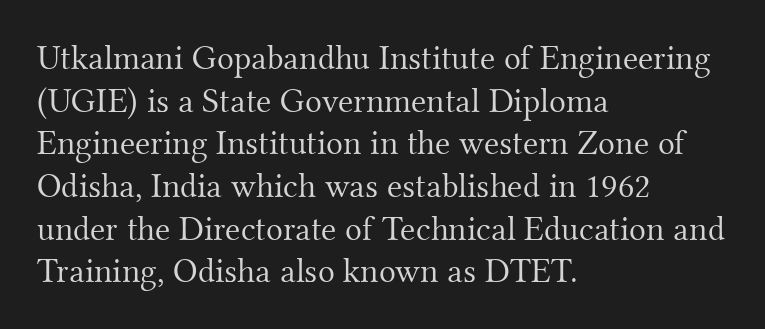
The image shows 35 px light serif type, upright; set left-aligned, line spacing 1.22x, normal letter spacing, not underlined; medium stroke contrast and a small x-height.
